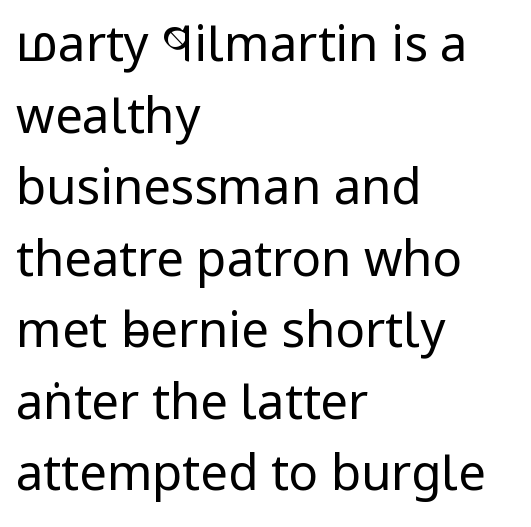
Note: no serifs on the glyphs. Weight class: somewhere from thin through regular. The passage shown is not underscored anywhere. This is roman type, the default non-slanted kind. These lines sit exactly where default settings would place them.
